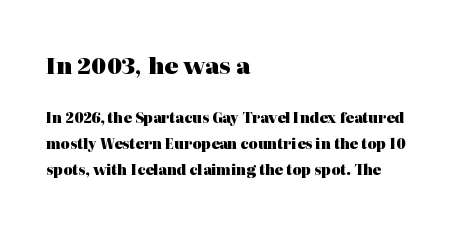
These words are printed bold, with thick strokes throughout. Is the block centered? No — it sits flush against the left margin. The axis of the letterforms is exactly vertical. Type without underlining. These lines keep a tight, regular rhythm from letter to letter. Block one is the big one; block two sits smaller underneath.
